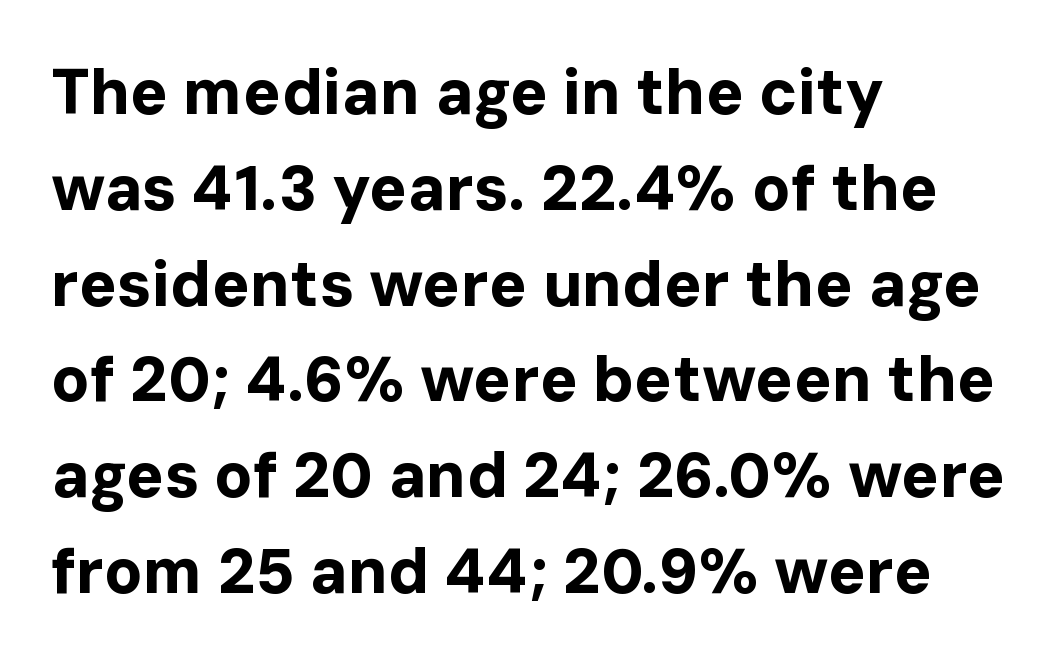
{"serif": "no", "italic": "no", "bold": "yes", "weight": "bold", "width": "normal", "stroke_contrast": "low", "x_height": "medium", "monospaced": "no", "underline": "no", "align": "left", "line_spacing": "normal", "line_spacing_ratio": 1.52, "letter_spacing": "normal", "letter_spacing_em": 0.0, "glyph_px": 63}
